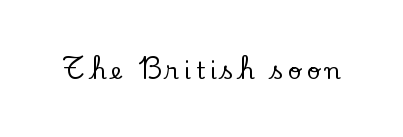
Bare-footed words on every line. These lines were composed using upright roman letters. The rendering inserts visible extra space after every character.
